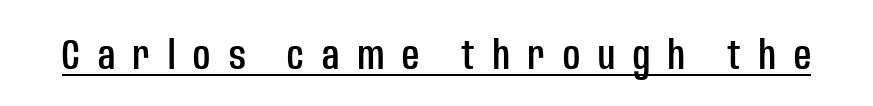
{"serif": "no", "italic": "no", "width": "condensed", "stroke_contrast": "low", "x_height": "large", "monospaced": "no", "underline": "yes", "letter_spacing": "wide", "letter_spacing_em": 0.43, "glyph_px": 42}
